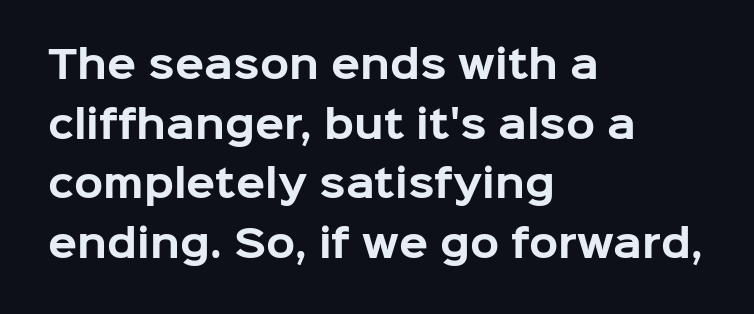
{"serif": "no", "italic": "no", "bold": "yes", "weight": "bold", "width": "normal", "stroke_contrast": "low", "x_height": "medium", "monospaced": "no", "underline": "no", "align": "left", "line_spacing": "normal", "line_spacing_ratio": 1.57, "letter_spacing": "normal", "letter_spacing_em": 0.0, "glyph_px": 38}
